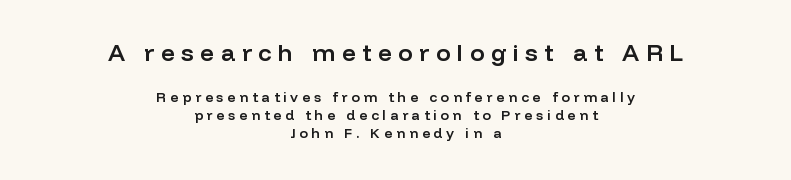
Q: Is the text bold? A: Semi-bold.
Q: Is the text italic (slanted)? A: No, it is upright.
Q: Is the text underlined? A: No.
Q: How is the paragraph aligned? A: Centered.
Q: Is the spacing between letters normal or unusually wide? A: Unusually wide.
Q: Is the spacing between lines tight, normal or loose? A: Normal.
Q: Which block of text is set in a larger size, the first (top) or the second (bottom)? A: The first (top) one.
